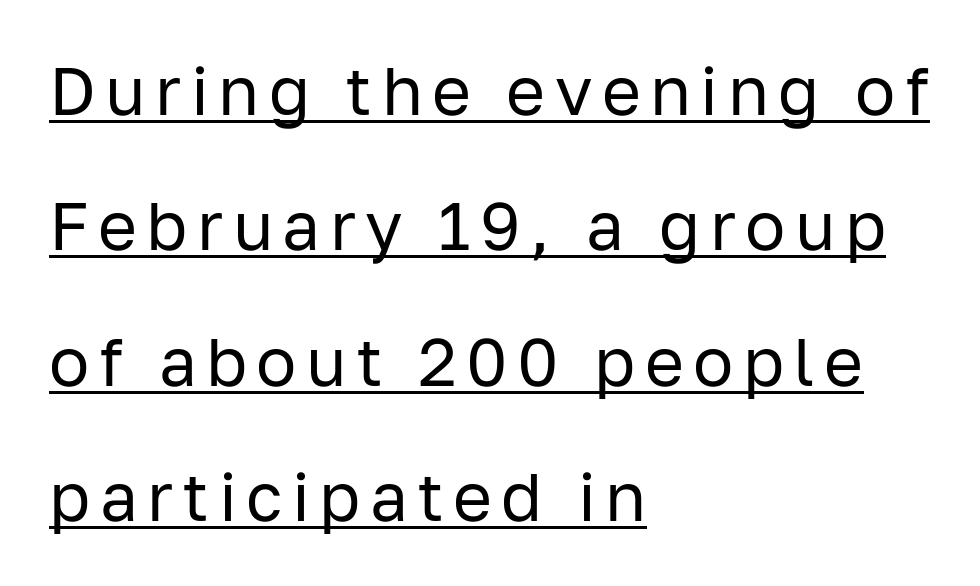
Leading: increased. The paragraph shown leans on its left margin. Examine the stroke ends and you'll find no serifs. Posture: upright roman. The passage shown is not bold in any degree.
